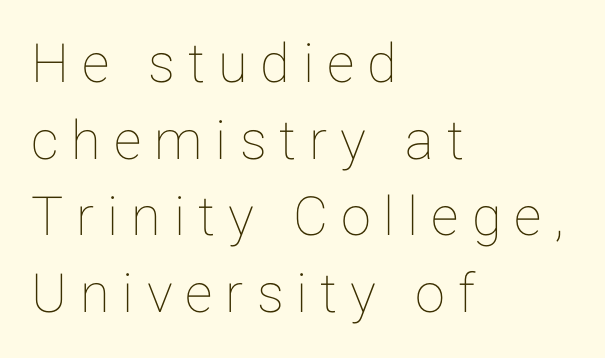
No italicization has been applied; the sample stays upright. Between one letter and the next there's a generous, obvious gap. Any mark beneath the type? The region is blank. Each line starts at the same left margin while the right side varies. Notice how descenders clear the ascenders below comfortably — that's standard leading. This sample has the flowing, uneven cadence of proportional lettering.
